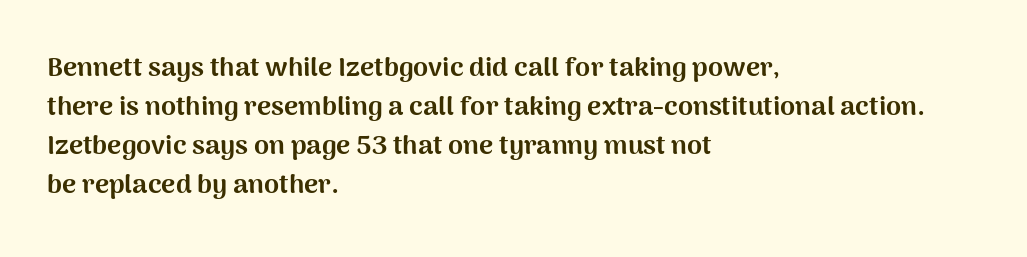
The typography opts for an upright posture over an oblique one. The face used here has the dense, thick strokes of a bold. Words float on clear page, feet unadorned. The typesetter chose a ragged-right arrangement here.
